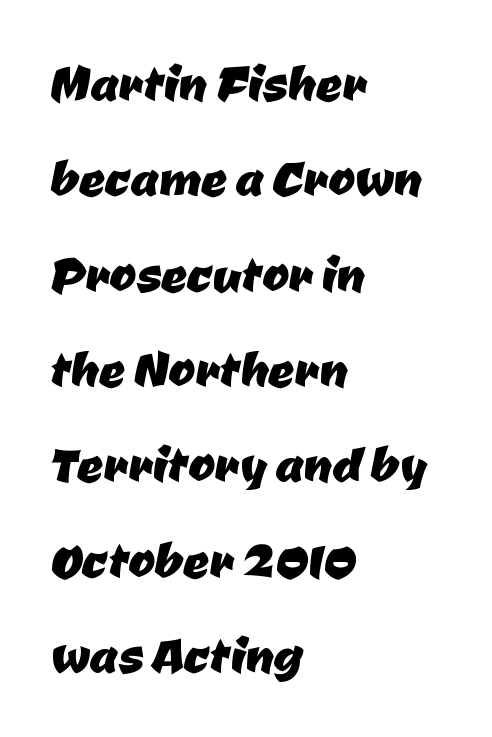
{"serif": "no", "width": "normal", "stroke_contrast": "low", "x_height": "medium", "monospaced": "no", "underline": "no", "align": "left", "line_spacing": "normal", "line_spacing_ratio": 1.49, "letter_spacing": "normal", "letter_spacing_em": 0.0, "glyph_px": 64}
